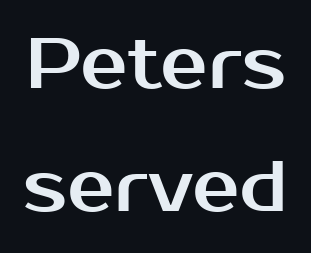
The image shows 71 px sans-serif type, upright; set line spacing 1.73x, normal letter spacing, not underlined; medium stroke contrast and a medium x-height.
